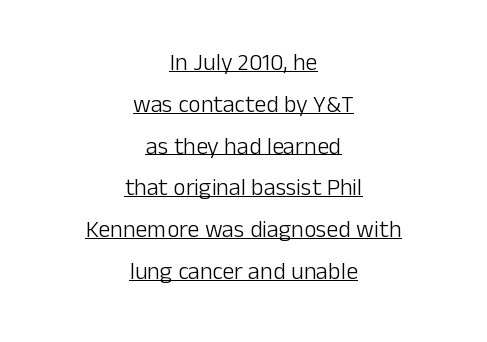
The image shows 24 px text type, upright; set centered, line spacing 1.74x, normal letter spacing, underlined.
